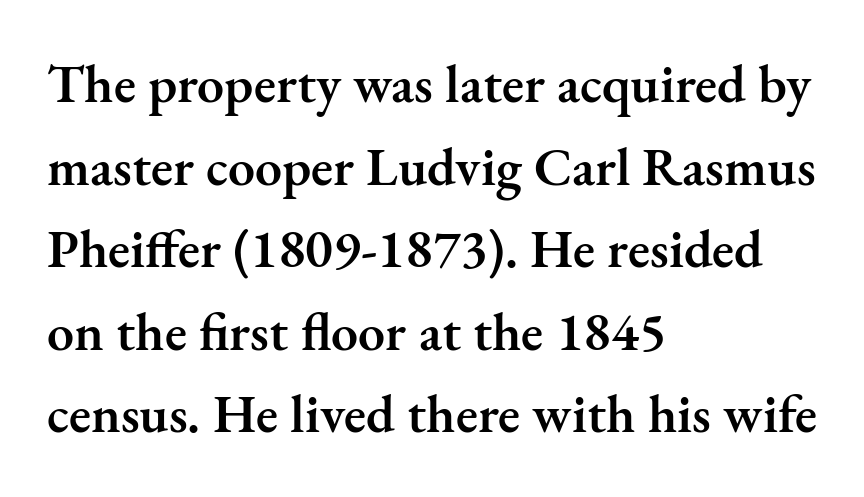
The rendering uses a moderate line-height, typical for paragraphs. In terms of posture, this sample is upright. Inter-character spacing is left at the font's built-in metrics. Typeset ragged right — the left edge is the straight one.
